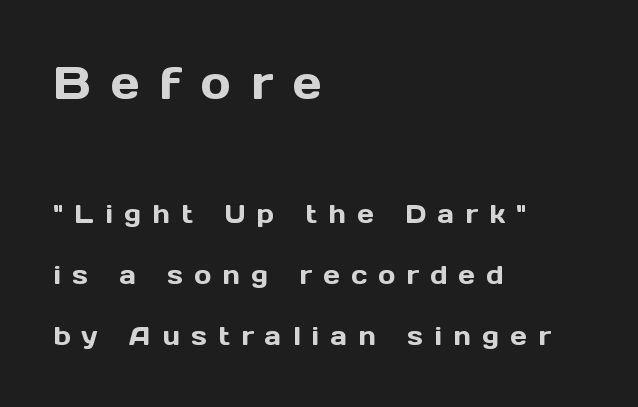
The image shows 46 px sans-serif type, upright; set left-aligned, loose line spacing (2.34x), unusually wide letter spacing (+0.43 em), not underlined; the first (top) block is 1.77x larger; a medium x-height.
